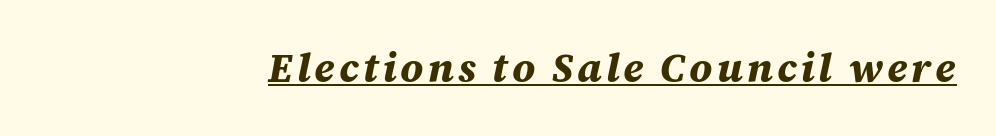
Is the type slanted? Yes — the strokes lean at a clear angle. Glance below the letters and you will spot a drawn line. Character widths vary here, with narrow letters taking less room than wide ones. Bold? Absolutely — the strokes are thick and heavy.
